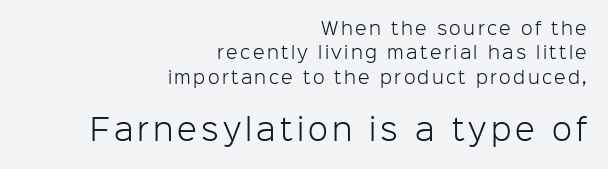
Clear beneath every line of the passage. A typesetter would call this proportional, since set widths differ per character. The passage shown begins with its smaller block and ends with its larger one. The compositor pushed each line to the right boundary.
